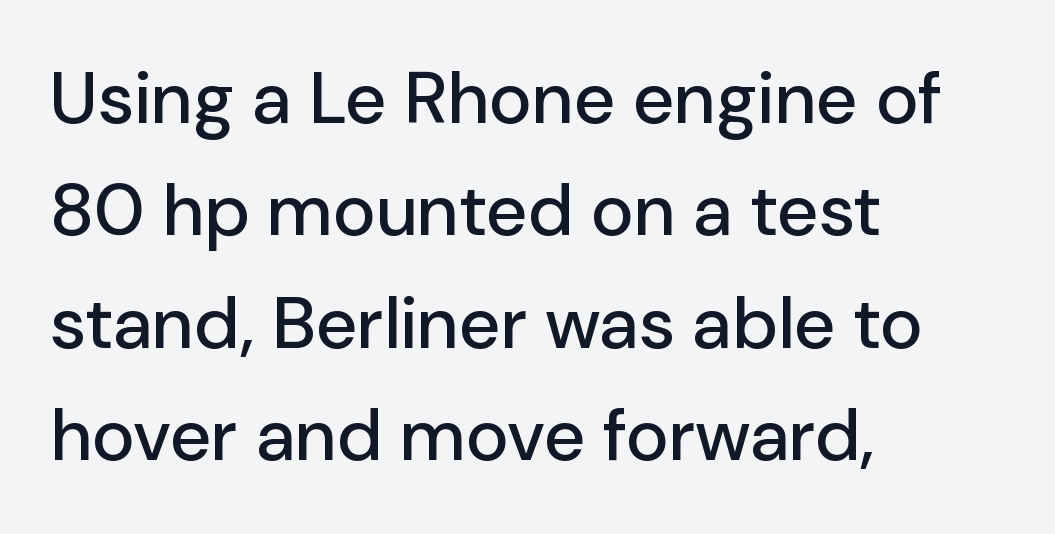
Q: Is the text italic (slanted)? A: No, it is upright.
Q: Is the typeface a serif or a sans-serif typeface? A: Sans-serif.
Q: Is the text underlined? A: No.
Q: How is the paragraph aligned? A: Left-aligned.
Q: Is the spacing between letters normal or unusually wide? A: Normal.
Q: Is the spacing between lines tight, normal or loose? A: Normal.
Q: Width (condensed, normal, or wide)? A: Normal.
Q: Stroke contrast? A: Low.
Q: x-height? A: Medium.
Q: Monospaced? A: No.
